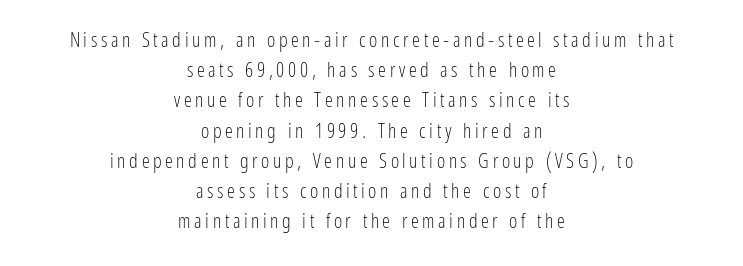
{"italic": "no", "bold": "no", "underline": "no", "align": "center", "line_spacing": "normal", "line_spacing_ratio": 1.51, "glyph_px": 20}
